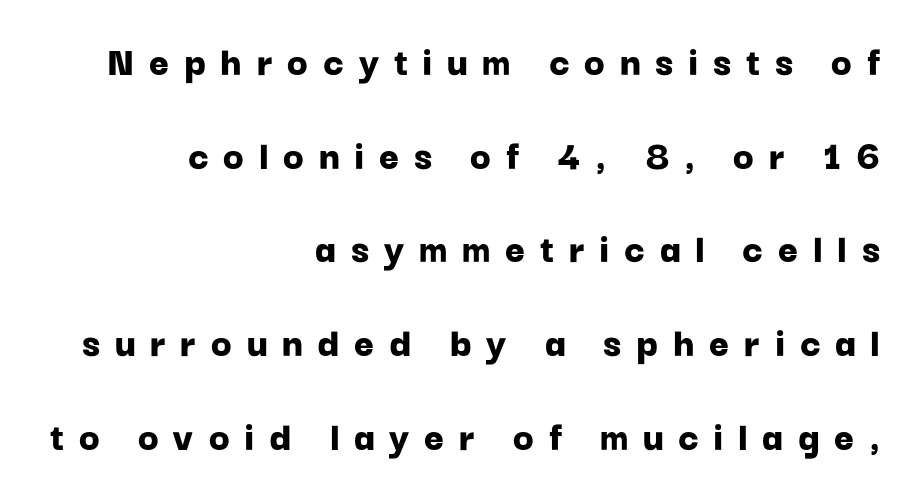
{"serif": "no", "italic": "no", "bold": "yes", "weight": "bold", "width": "normal", "stroke_contrast": "low", "x_height": "medium", "monospaced": "no", "underline": "no", "align": "right", "line_spacing": "loose", "line_spacing_ratio": 2.18, "letter_spacing": "wide", "letter_spacing_em": 0.34, "glyph_px": 43}
